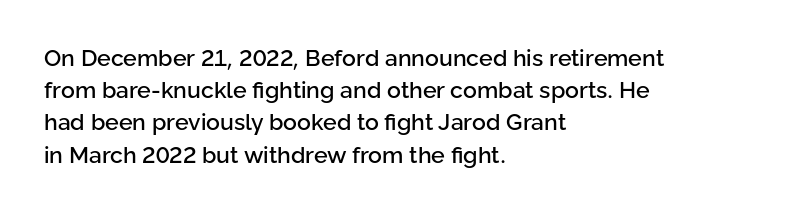
The image shows 23 px text type, upright; set left-aligned, normal line spacing (1.4x), normal letter spacing, not underlined.
